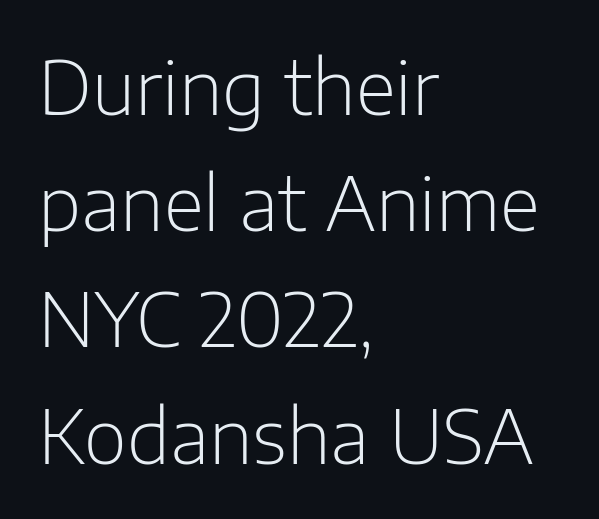
Quick note: interline space is typical. Students, note that the glyphs here touch the page at normal intervals. The lettering stays uniformly vertical, giving the passage a roman look. The rag falls on the right side of this text block. Any mark beneath the type? The region is blank. The rendering uses natural spacing where letterforms have individual widths.
